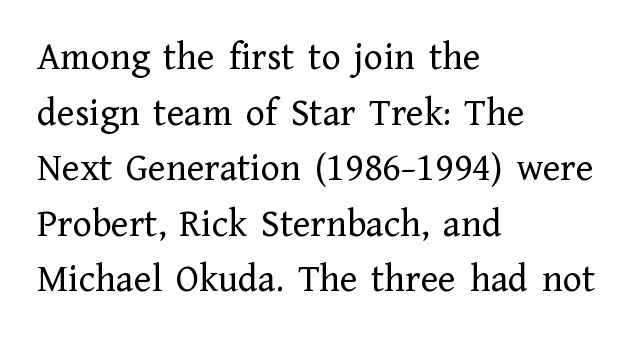
{"serif": "yes", "italic": "no", "bold": "no", "weight": "regular", "width": "normal", "stroke_contrast": "low", "x_height": "medium", "monospaced": "no", "underline": "no", "align": "left", "line_spacing": "normal", "line_spacing_ratio": 1.39, "letter_spacing": "normal", "letter_spacing_em": 0.0, "glyph_px": 40}
